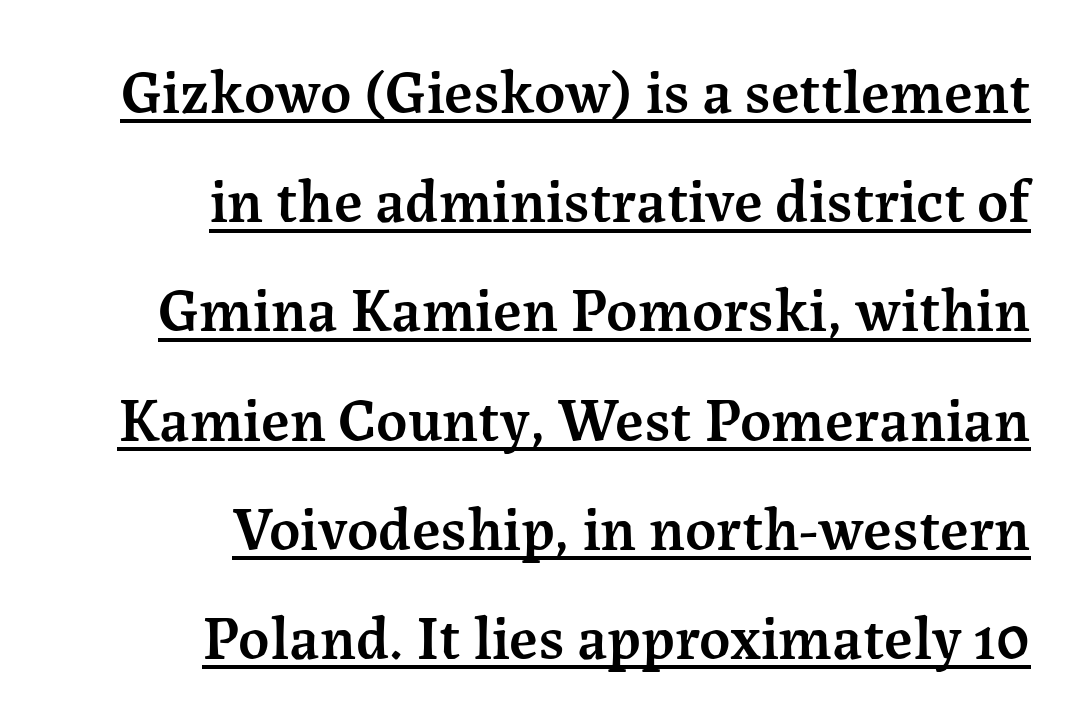
Q: Is the text bold? A: Semi-bold.
Q: Is the text italic (slanted)? A: No, it is upright.
Q: Is the typeface a serif or a sans-serif typeface? A: Serif.
Q: Is the text underlined? A: Yes.
Q: How is the paragraph aligned? A: Right-aligned.
Q: Is the spacing between letters normal or unusually wide? A: Normal.
Q: Width (condensed, normal, or wide)? A: Normal.
Q: Stroke contrast? A: Medium.
Q: x-height? A: Medium.
Q: Monospaced? A: No.
